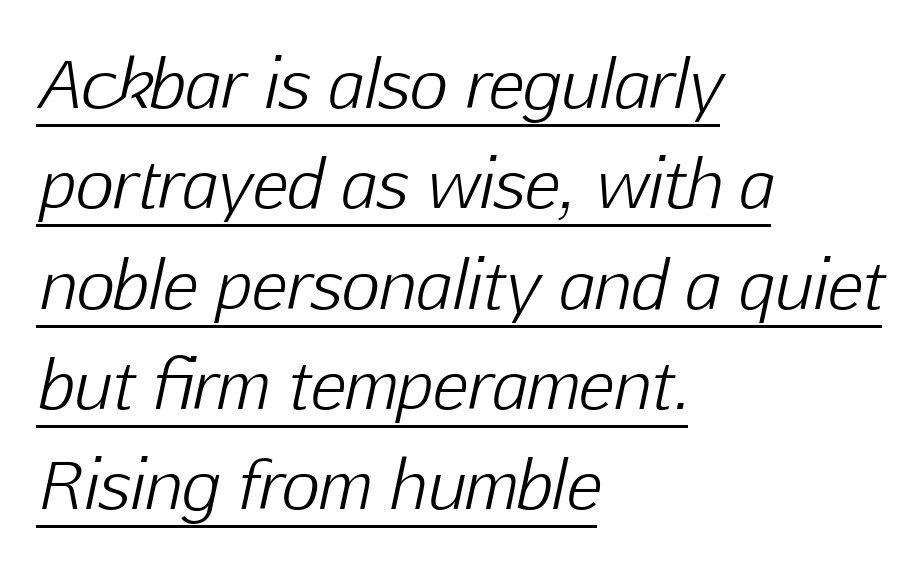
The passage shown is typed in a proportional face where columns would drift. Glyph-to-glyph distance matches everyday printed text. What's the leading like? Ordinary, nothing unusual. This rendering uses left alignment, leaving the right contour irregular. Does a line run under the words? Yes, clearly. In terms of posture, this sample is oblique.
